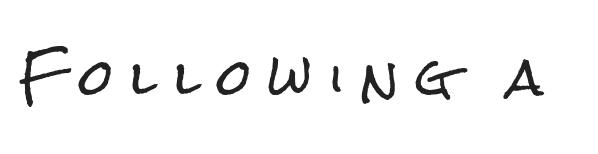
The image shows 49 px condensed sans-serif type, upright; set unusually wide letter spacing (+0.36 em), not underlined; low stroke contrast and a medium x-height.
